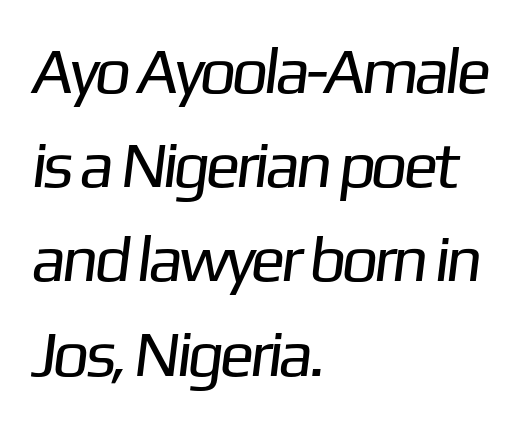
Caption: standard tracking, unaltered. Proportional: the letters do not fall into vertical columns. Baseline-to-baseline distance is the conventional proportion of letter height. The characters display no serif detailing; their extremities are plain. The strokes carry an ordinary text weight at most. Is the block centered? No — it sits flush against the left margin.
